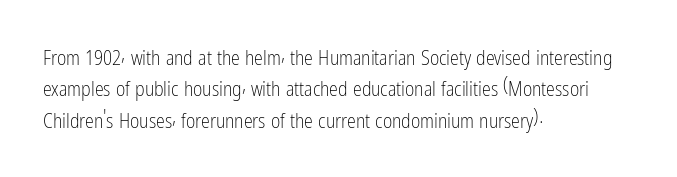
{"italic": "no", "bold": "no", "underline": "no", "align": "left", "line_spacing": "normal", "line_spacing_ratio": 1.57, "letter_spacing": "normal", "letter_spacing_em": 0.0, "glyph_px": 20}
